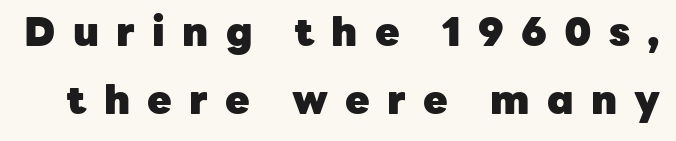
{"serif": "no", "italic": "no", "bold": "yes", "weight": "heavy", "width": "normal", "stroke_contrast": "low", "x_height": "medium", "monospaced": "no", "underline": "no", "line_spacing_ratio": 1.71, "letter_spacing": "wide", "letter_spacing_em": 0.43, "glyph_px": 40}
